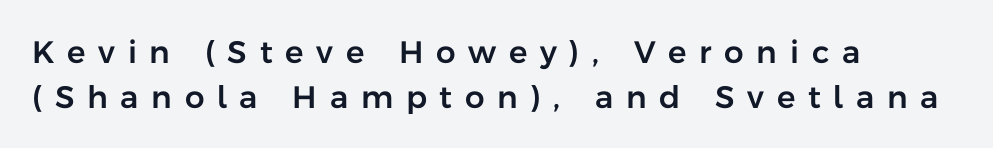
The image shows 31 px sans-serif type, upright; set left-aligned, normal line spacing (1.45x), unusually wide letter spacing (+0.41 em), not underlined; low stroke contrast and a medium x-height.
